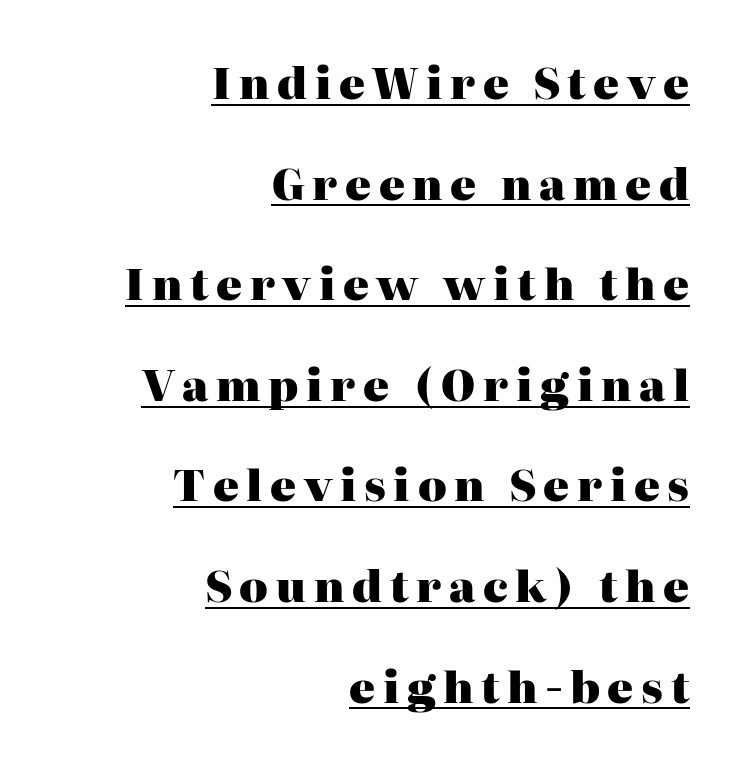
The image shows 43 px heavy serif type, upright; set right-aligned, loose line spacing (2.34x), underlined; high stroke contrast and a medium x-height.
